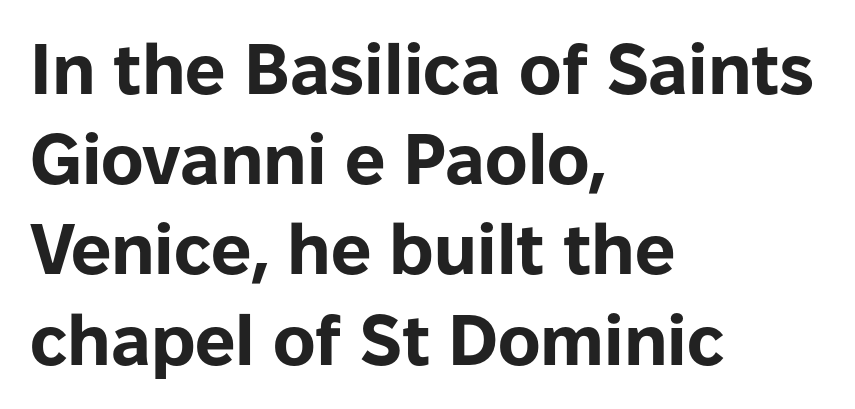
Nobody touched the tracking dial on this one. The axis of the letterforms is exactly vertical. Line starts are locked; line ends wander. Typographic density is high because the face is bold. The designer left line spacing at the default.
